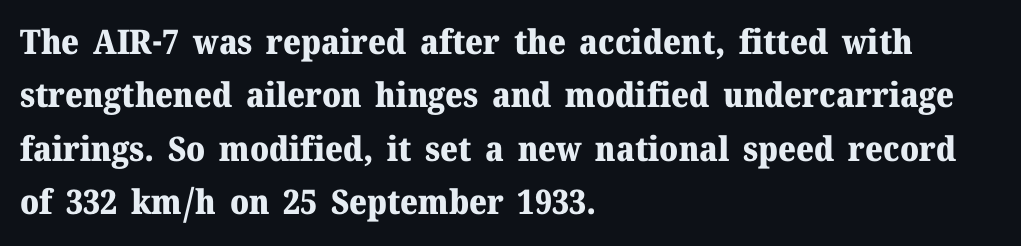
Looks like regular typesetting: each glyph gets only the width it needs. Italic? Not at all — the glyphs are vertical. The designer went with a serif here, giving each stem small feet. Check the space under the baseline: it is left empty. A typesetter would call this zero additional tracking. The paragraph has a hard left edge and a soft right edge.
